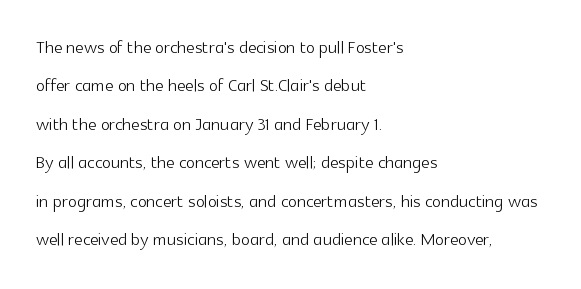
{"italic": "no", "bold": "no", "underline": "no", "align": "left", "line_spacing": "normal", "line_spacing_ratio": 1.6, "letter_spacing": "normal", "letter_spacing_em": 0.0, "glyph_px": 24}
